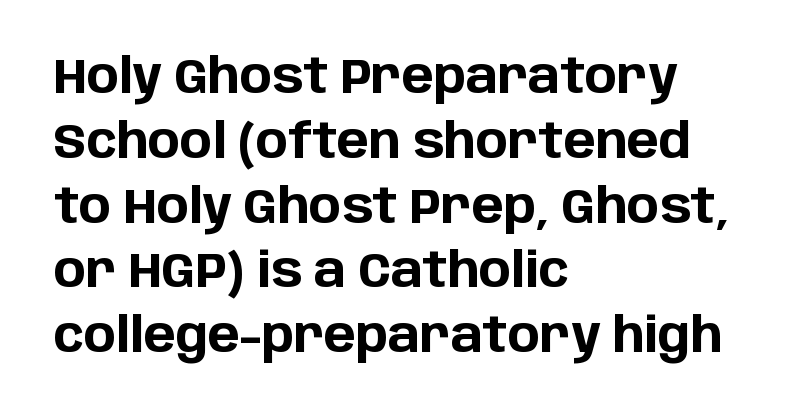
{"serif": "no", "italic": "no", "bold": "yes", "weight": "bold", "width": "normal", "stroke_contrast": "low", "x_height": "large", "monospaced": "no", "underline": "no", "align": "left", "line_spacing": "normal", "line_spacing_ratio": 1.35, "letter_spacing": "normal", "letter_spacing_em": 0.0, "glyph_px": 48}
